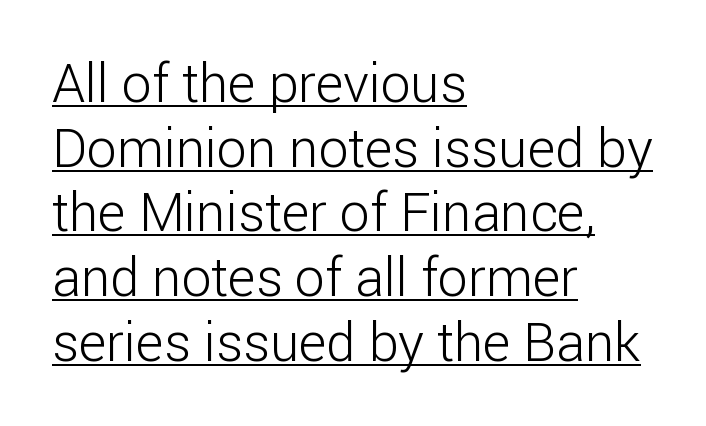
The image shows 53 px light sans-serif type, upright; set left-aligned, line spacing 1.22x, normal letter spacing, underlined; low stroke contrast and a medium x-height.
